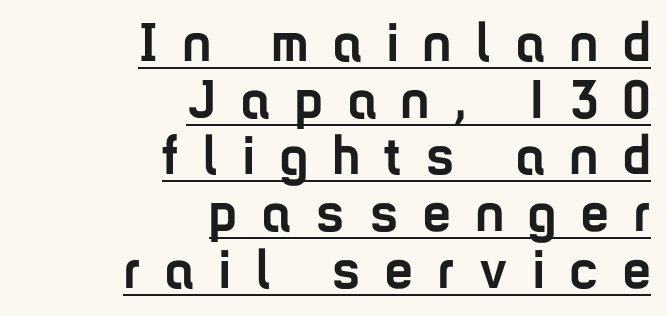
Q: Is the text bold? A: Yes.
Q: Is the text italic (slanted)? A: No, it is upright.
Q: Is the typeface a serif or a sans-serif typeface? A: Sans-serif.
Q: Is the text underlined? A: Yes.
Q: How is the paragraph aligned? A: Right-aligned.
Q: Is the spacing between letters normal or unusually wide? A: Unusually wide.
Q: Is the spacing between lines tight, normal or loose? A: Tight.
Q: Width (condensed, normal, or wide)? A: Condensed.
Q: Stroke contrast? A: Low.
Q: x-height? A: Medium.
Q: Monospaced? A: No.
